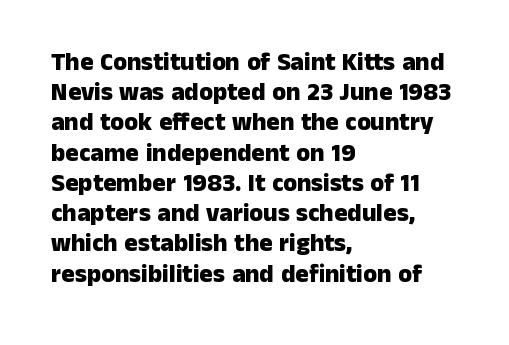
Q: Is the text bold? A: Yes.
Q: Is the text italic (slanted)? A: No, it is upright.
Q: Is the text underlined? A: No.
Q: How is the paragraph aligned? A: Left-aligned.
Q: Is the spacing between letters normal or unusually wide? A: Normal.
